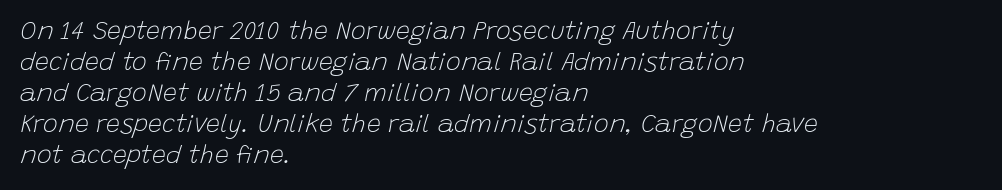
The image shows 25 px text type, italic (leaning right); set left-aligned, line spacing 1.24x, normal letter spacing, not underlined.
